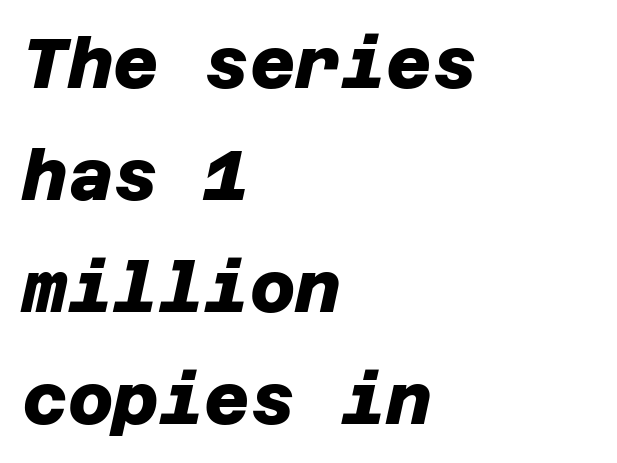
The text was rendered using a sans face with plain stroke endings. Words appear dense and cohesive because spacing is normal. Typesetter's note: full bold, strokes at maximum text heaviness. Quick note: underline off. This sample is left-justified, so line endings fall wherever the words run out. Line spacing here is normal.
